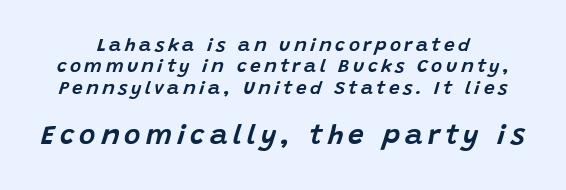
This block would grow much taller if given ordinary leading; it's compressed now. Anything drawn beneath the words? Only blank space. Compare the two chunks: the lower has the greater cap height. Casual observation: everything's sitting right in the middle.
